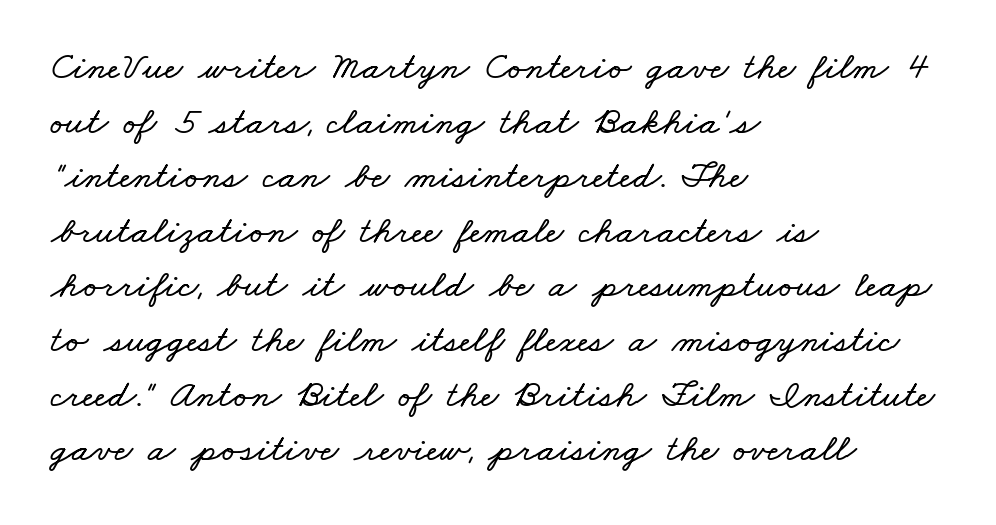
Q: Is the text underlined? A: No.
Q: How is the paragraph aligned? A: Left-aligned.
Q: Is the spacing between letters normal or unusually wide? A: Normal.
Q: Is the spacing between lines tight, normal or loose? A: Normal.
Q: Width (condensed, normal, or wide)? A: Wide.
Q: Stroke contrast? A: Low.
Q: x-height? A: Small.
Q: Monospaced? A: No.
